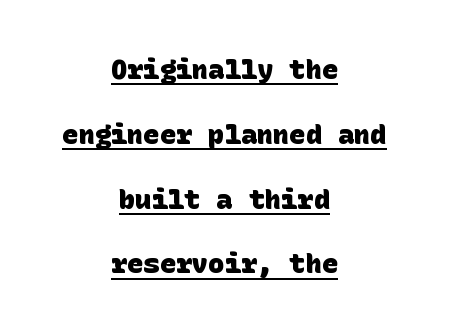
{"bold": "yes", "underline": "yes", "align": "center", "line_spacing": "loose", "line_spacing_ratio": 2.4, "letter_spacing": "normal", "letter_spacing_em": 0.0, "glyph_px": 27}
